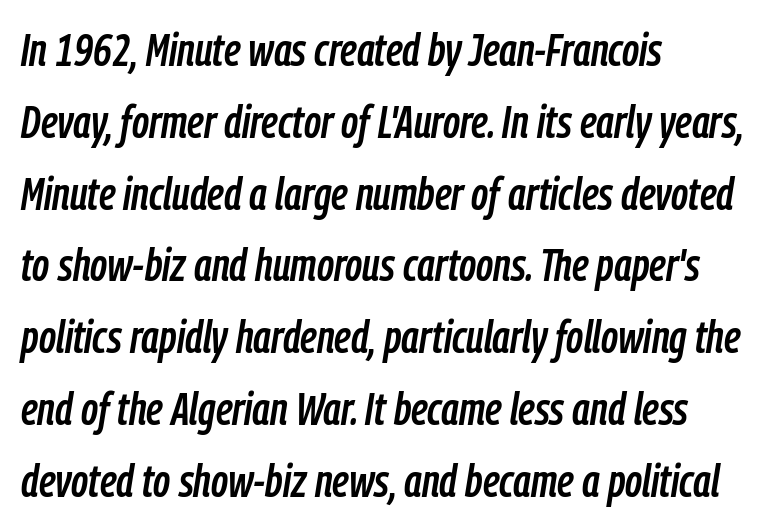
The image shows 46 px condensed type, italic (leaning right); set left-aligned, normal line spacing (1.56x), normal letter spacing, not underlined; low stroke contrast and a medium x-height.
